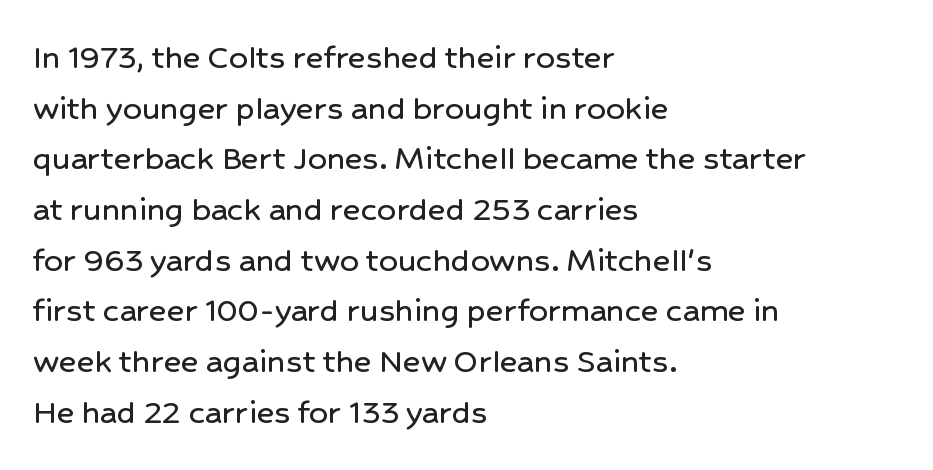
The image shows 37 px sans-serif type, upright; set left-aligned, normal line spacing (1.37x), normal letter spacing, not underlined; low stroke contrast and a medium x-height.
